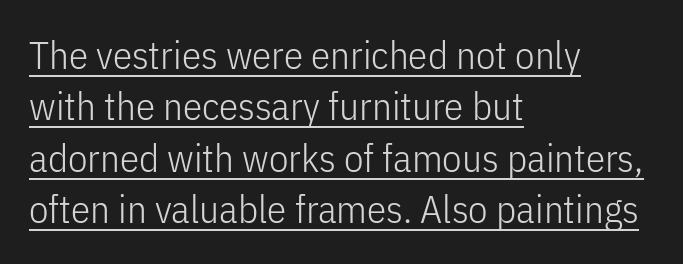
The image shows 39 px light, condensed sans-serif type, upright; set left-aligned, normal line spacing (1.32x), normal letter spacing, underlined; low stroke contrast and a medium x-height.
